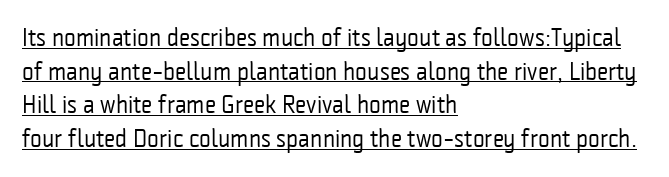
Honestly, the row spacing looks completely unremarkable. In designer terms, the underline attribute is active on this setting. You can tell it's not italic because the verticals are truly vertical. A classic flush-left, rag-right setting is used for this passage. The type is set solid horizontally, with unmodified tracking.
